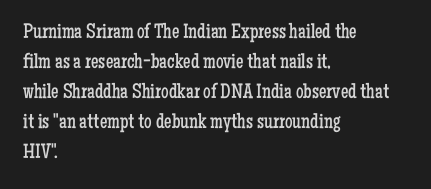
The image shows 21 px text type, upright; set left-aligned, normal line spacing (1.43x), normal letter spacing, not underlined.
